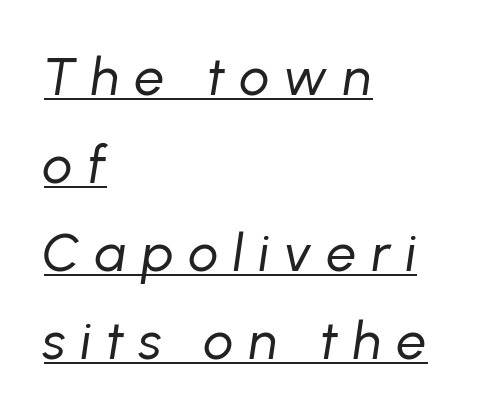
Think of a printed novel: that variable character pitch is what you see here. This is underlined copy, the kind a proofreader might mark for attention. Counters stay open thanks to moderate or lighter strokes. A typesetter would call this leading conventional body-copy spacing. Line beginnings align vertically; line endings do not.
